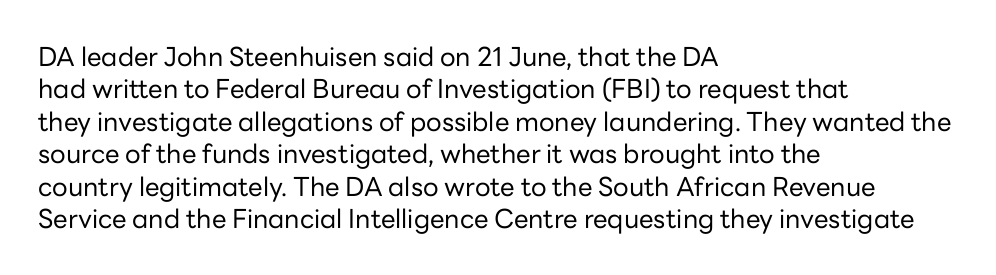
{"italic": "no", "bold": "no", "underline": "no", "align": "left", "line_spacing": "normal", "line_spacing_ratio": 1.25, "letter_spacing": "normal", "letter_spacing_em": 0.0, "glyph_px": 26}
